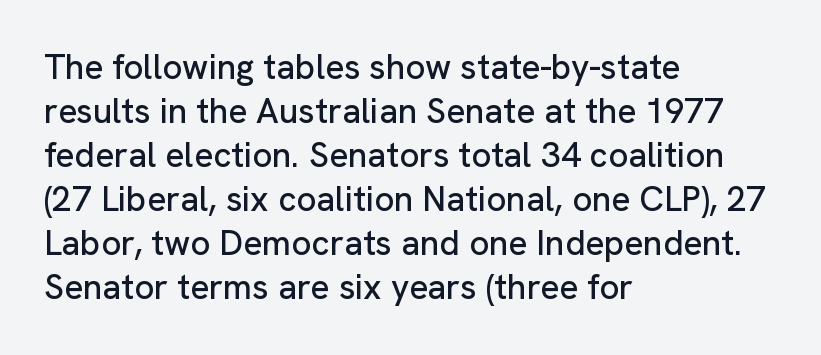
A sans-serif font was chosen for this passage. Unlike italic type, these characters show no tilt at all. Glance below the letters and you will spot only blank space. Compared with typical body copy, the letter spacing here is the same. The lines sit at an ordinary, default distance from one another. Do the characters align in a grid? No, the font is proportional.
